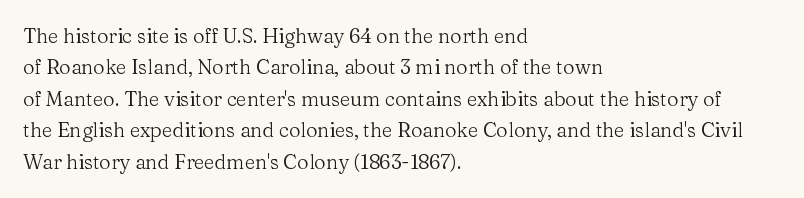
Q: Is the text bold? A: No.
Q: Is the text italic (slanted)? A: No, it is upright.
Q: Is the text underlined? A: No.
Q: How is the paragraph aligned? A: Left-aligned.
Q: Is the spacing between letters normal or unusually wide? A: Normal.
Q: Is the spacing between lines tight, normal or loose? A: Normal.
